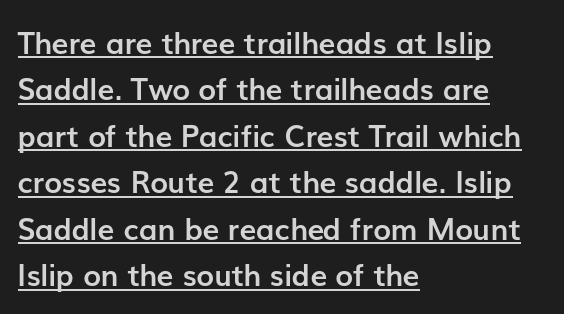
The image shows 30 px semibold sans-serif type, upright; set left-aligned, normal line spacing (1.55x), normal letter spacing, underlined; low stroke contrast and a medium x-height.
